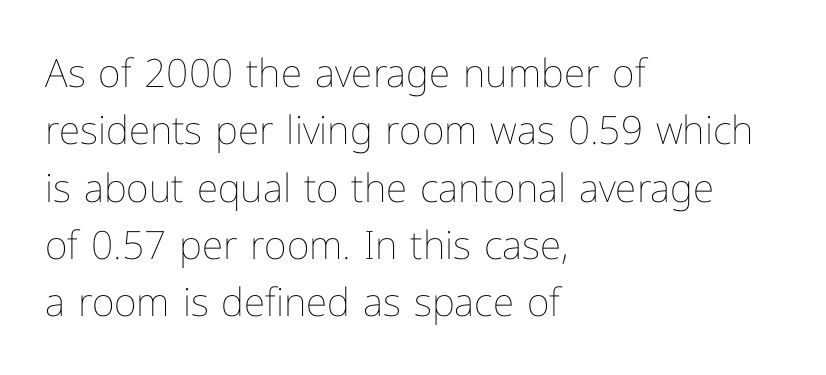
{"italic": "no", "bold": "no", "weight": "thin", "width": "normal", "stroke_contrast": "low", "x_height": "medium", "monospaced": "no", "underline": "no", "align": "left", "line_spacing": "normal", "line_spacing_ratio": 1.47, "letter_spacing": "normal", "letter_spacing_em": 0.0, "glyph_px": 39}
